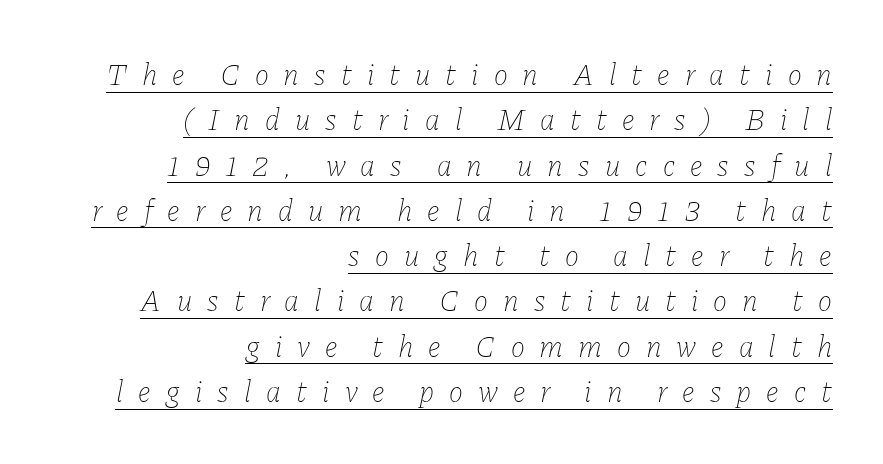
{"italic": "yes", "lean": "right", "slant_degrees": 11, "bold": "no", "weight": "thin", "width": "normal", "stroke_contrast": "low", "x_height": "medium", "monospaced": "no", "underline": "yes", "align": "right", "line_spacing": "normal", "line_spacing_ratio": 1.51, "letter_spacing": "wide", "letter_spacing_em": 0.5, "glyph_px": 30}
